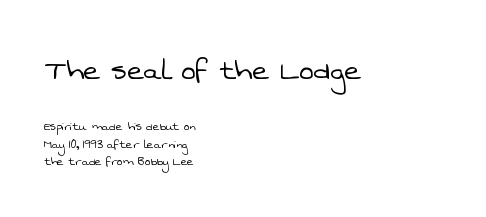
Q: Is the text bold? A: No.
Q: Is the typeface a serif or a sans-serif typeface? A: Sans-serif.
Q: Is the text underlined? A: No.
Q: How is the paragraph aligned? A: Left-aligned.
Q: Is the spacing between letters normal or unusually wide? A: Normal.
Q: Is the spacing between lines tight, normal or loose? A: Normal.
Q: Which block of text is set in a larger size, the first (top) or the second (bottom)? A: The first (top) one.
Q: Width (condensed, normal, or wide)? A: Normal.
Q: Stroke contrast? A: Low.
Q: x-height? A: Medium.
Q: Monospaced? A: No.
